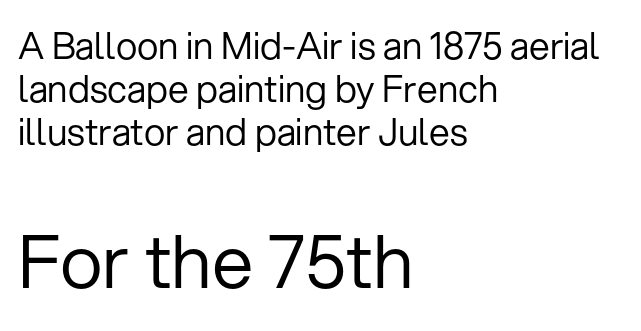
Q: Is the text bold? A: No.
Q: Is the text italic (slanted)? A: No, it is upright.
Q: Is the typeface a serif or a sans-serif typeface? A: Sans-serif.
Q: Is the text underlined? A: No.
Q: How is the paragraph aligned? A: Left-aligned.
Q: Is the spacing between letters normal or unusually wide? A: Normal.
Q: Which block of text is set in a larger size, the first (top) or the second (bottom)? A: The second (bottom) one.
Q: Width (condensed, normal, or wide)? A: Normal.
Q: Stroke contrast? A: Low.
Q: x-height? A: Medium.
Q: Monospaced? A: No.
